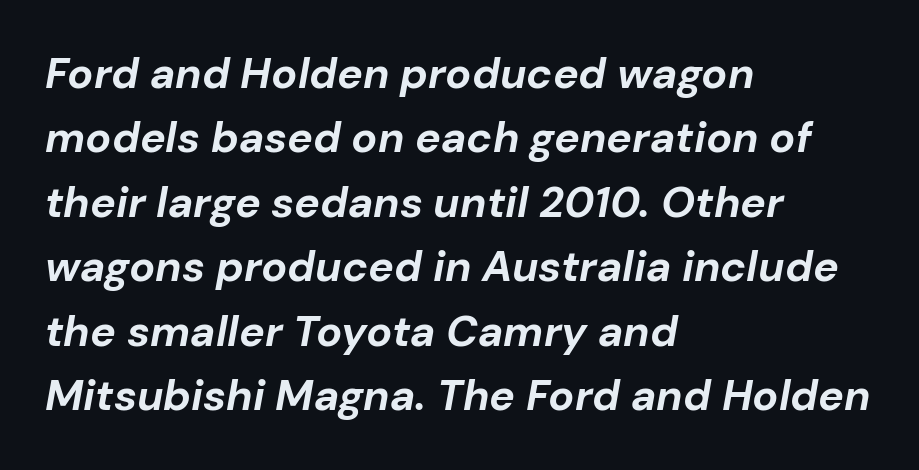
The image shows 43 px bold type, italic (leaning right); set left-aligned, normal line spacing (1.5x), normal letter spacing, not underlined; low stroke contrast and a medium x-height.
